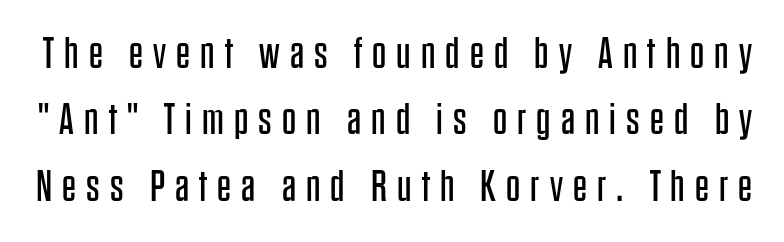
The image shows 44 px regular-weight, condensed sans-serif type, upright; set normal line spacing (1.51x), unusually wide letter spacing (+0.23 em), not underlined; low stroke contrast and a large x-height.
